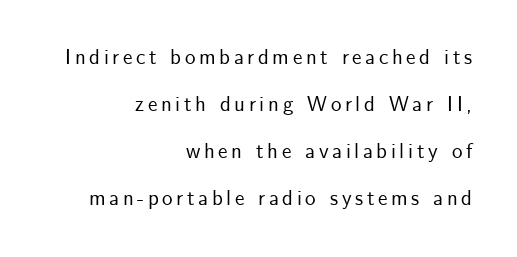
Q: Is the text italic (slanted)? A: No, it is upright.
Q: Is the text underlined? A: No.
Q: How is the paragraph aligned? A: Right-aligned.
Q: Is the spacing between lines tight, normal or loose? A: Loose.
